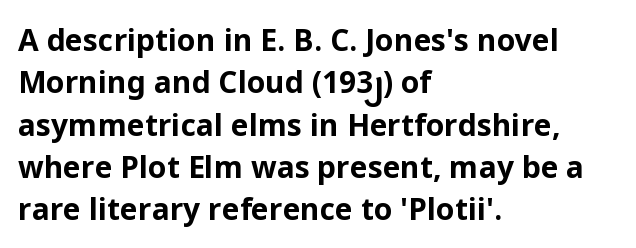
The image shows 30 px bold sans-serif type, upright; set left-aligned, normal line spacing (1.41x), normal letter spacing, not underlined; low stroke contrast and a medium x-height.
